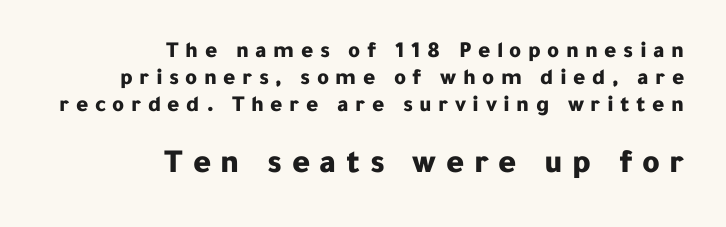
Q: Is the text bold? A: Yes.
Q: Is the text italic (slanted)? A: No, it is upright.
Q: Is the typeface a serif or a sans-serif typeface? A: Sans-serif.
Q: Is the text underlined? A: No.
Q: How is the paragraph aligned? A: Right-aligned.
Q: Is the spacing between letters normal or unusually wide? A: Unusually wide.
Q: Which block of text is set in a larger size, the first (top) or the second (bottom)? A: The second (bottom) one.
Q: Width (condensed, normal, or wide)? A: Normal.
Q: Stroke contrast? A: Low.
Q: x-height? A: Medium.
Q: Monospaced? A: No.
